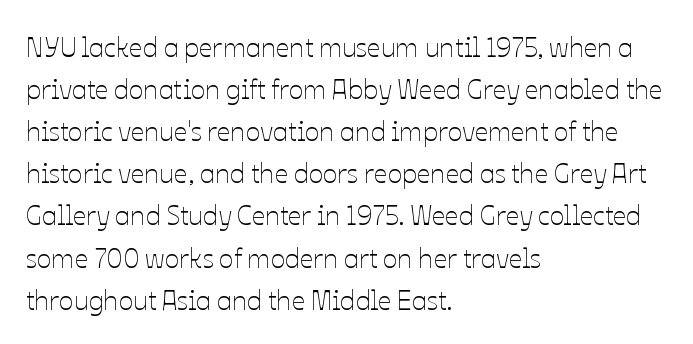
Each new line begins a customary step beneath the previous one. The passage shown is not underscored anywhere. Weight: not bold — regular or lighter. Nope, not italic — everything's standing straight. A classic flush-left, rag-right setting is used for this passage.
